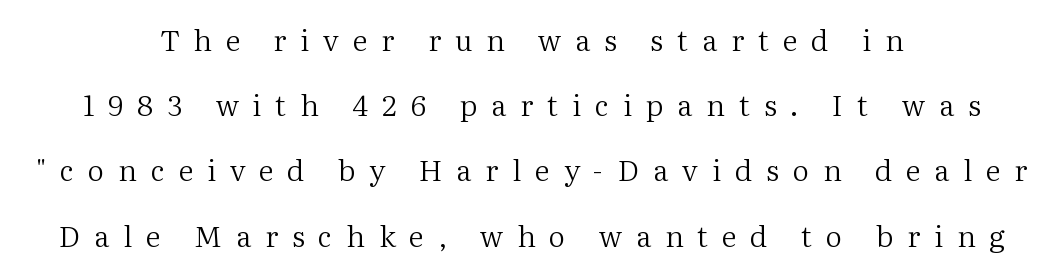
Q: Is the text bold? A: No.
Q: Is the text italic (slanted)? A: No, it is upright.
Q: Is the typeface a serif or a sans-serif typeface? A: Serif.
Q: Is the text underlined? A: No.
Q: How is the paragraph aligned? A: Centered.
Q: Is the spacing between letters normal or unusually wide? A: Unusually wide.
Q: Is the spacing between lines tight, normal or loose? A: Loose.
Q: Width (condensed, normal, or wide)? A: Normal.
Q: Stroke contrast? A: Medium.
Q: x-height? A: Medium.
Q: Monospaced? A: No.
